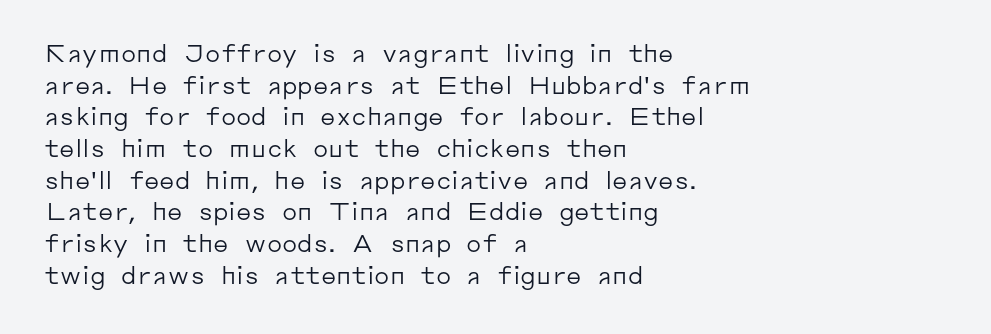
The image shows 24 px text type, upright; set left-aligned, normal line spacing (1.32x), normal letter spacing, not underlined.
